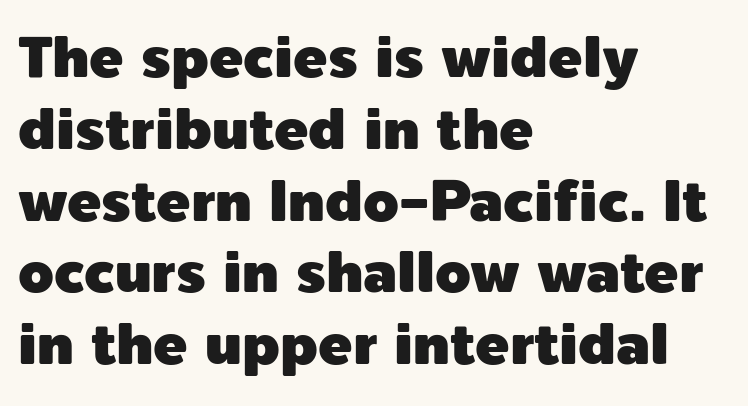
{"serif": "no", "italic": "no", "width": "normal", "x_height": "medium", "monospaced": "no", "underline": "no", "align": "left", "line_spacing": "normal", "line_spacing_ratio": 1.26, "letter_spacing": "normal", "letter_spacing_em": 0.0, "glyph_px": 57}
